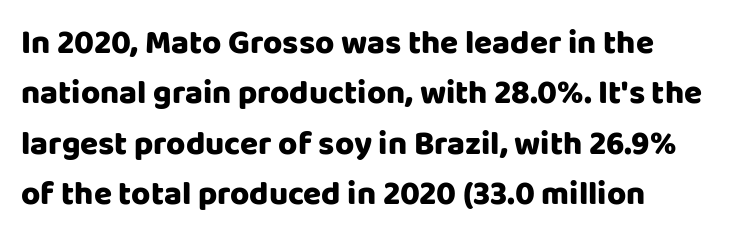
The image shows 33 px sans-serif type, upright; set normal line spacing (1.53x), normal letter spacing, not underlined; low stroke contrast and a large x-height.
